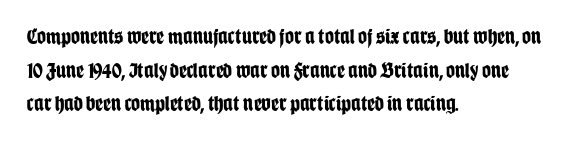
Q: Is the text bold? A: Yes.
Q: Is the text italic (slanted)? A: No, it is upright.
Q: Is the text underlined? A: No.
Q: How is the paragraph aligned? A: Left-aligned.
Q: Is the spacing between letters normal or unusually wide? A: Normal.
Q: Is the spacing between lines tight, normal or loose? A: Normal.
